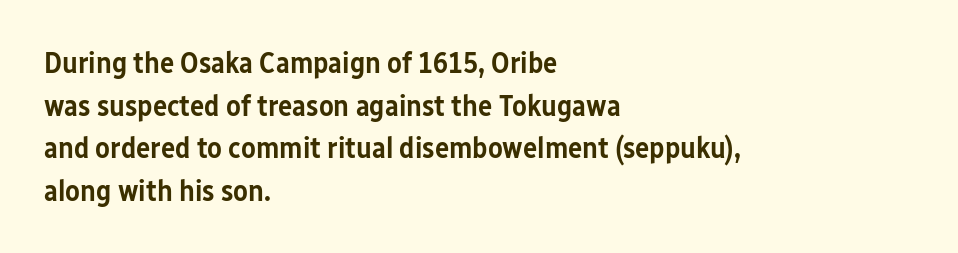
The image shows 30 px semibold, condensed sans-serif type, upright; set left-aligned, normal line spacing (1.42x), normal letter spacing, not underlined; low stroke contrast and a medium x-height.
